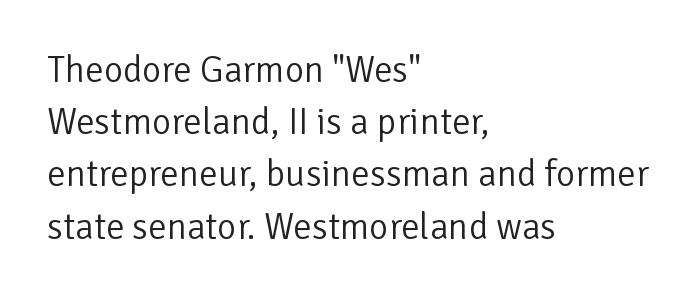
The compositor pushed each line to the left boundary. Regular leading. The face looks like a standard text weight, possibly lighter. This rendering features lettering with no underline. Does extra space separate the letters? No, they use regular spacing.
